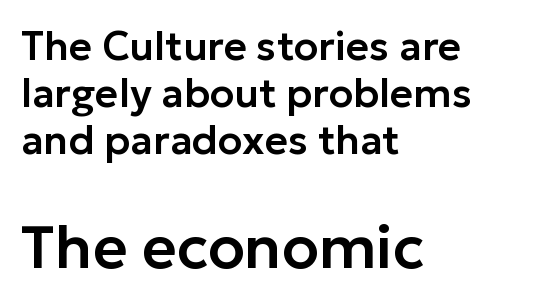
The image shows 60 px sans-serif type, upright; set left-aligned, line spacing 1.17x, normal letter spacing, not underlined; the second (bottom) block is 1.5x larger; low stroke contrast and a medium x-height.
